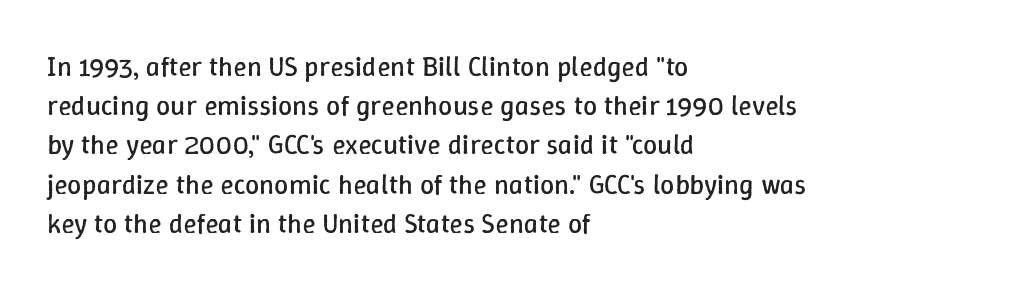
{"italic": "no", "bold": "no", "weight": "regular", "width": "normal", "stroke_contrast": "low", "x_height": "medium", "monospaced": "no", "underline": "no", "align": "left", "line_spacing": "normal", "line_spacing_ratio": 1.4, "letter_spacing": "normal", "letter_spacing_em": 0.0, "glyph_px": 28}
